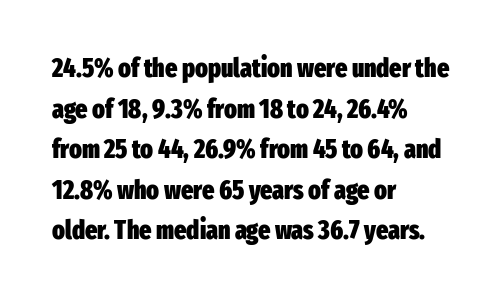
Q: Is the text bold? A: Yes.
Q: Is the text italic (slanted)? A: No, it is upright.
Q: Is the text underlined? A: No.
Q: How is the paragraph aligned? A: Left-aligned.
Q: Is the spacing between letters normal or unusually wide? A: Normal.
Q: Is the spacing between lines tight, normal or loose? A: Normal.
